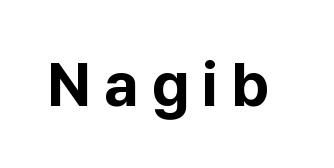
Q: Is the text bold? A: Yes.
Q: Is the text italic (slanted)? A: No, it is upright.
Q: Is the typeface a serif or a sans-serif typeface? A: Sans-serif.
Q: Is the text underlined? A: No.
Q: Is the spacing between letters normal or unusually wide? A: Unusually wide.
Q: Width (condensed, normal, or wide)? A: Normal.
Q: Stroke contrast? A: Low.
Q: x-height? A: Medium.
Q: Monospaced? A: No.
